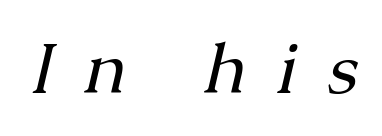
Q: Is the text bold? A: No.
Q: Is the text italic (slanted)? A: Yes, it leans right by about 13 degrees.
Q: Is the typeface a serif or a sans-serif typeface? A: Serif.
Q: Is the text underlined? A: No.
Q: Is the spacing between letters normal or unusually wide? A: Unusually wide.
Q: Width (condensed, normal, or wide)? A: Normal.
Q: Stroke contrast? A: Medium.
Q: x-height? A: Medium.
Q: Monospaced? A: No.
